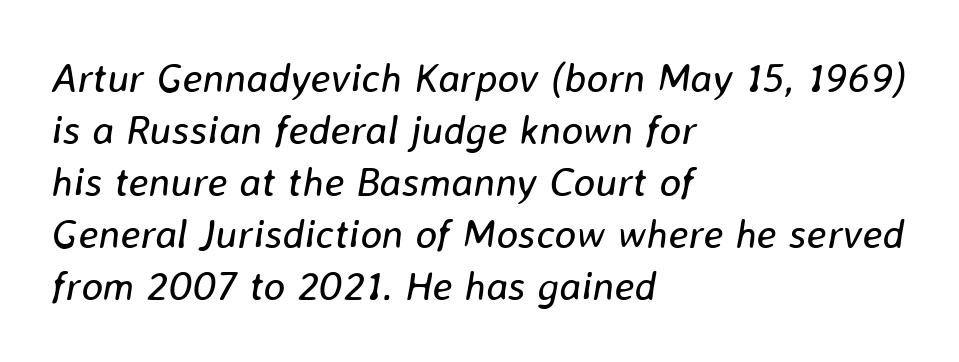
The image shows 41 px regular-weight type, italic (leaning right); set left-aligned, normal line spacing (1.27x), normal letter spacing, not underlined; low stroke contrast and a medium x-height.
